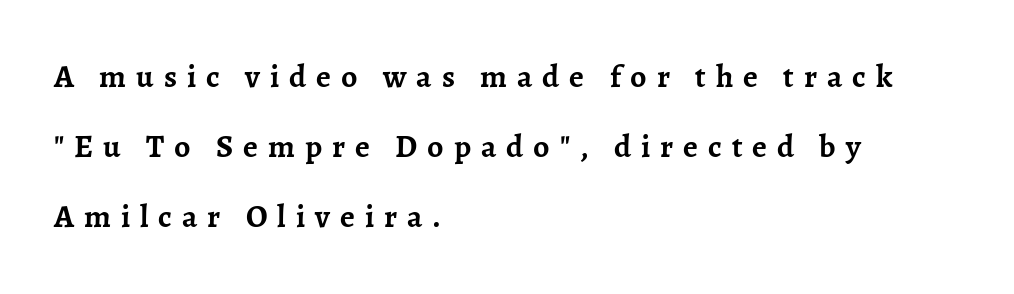
Plenty of ink on the page — the face is bold. Lines of text with bare space underneath. This sample has the flowing, uneven cadence of proportional lettering. A roman cut, with each character standing at attention.
